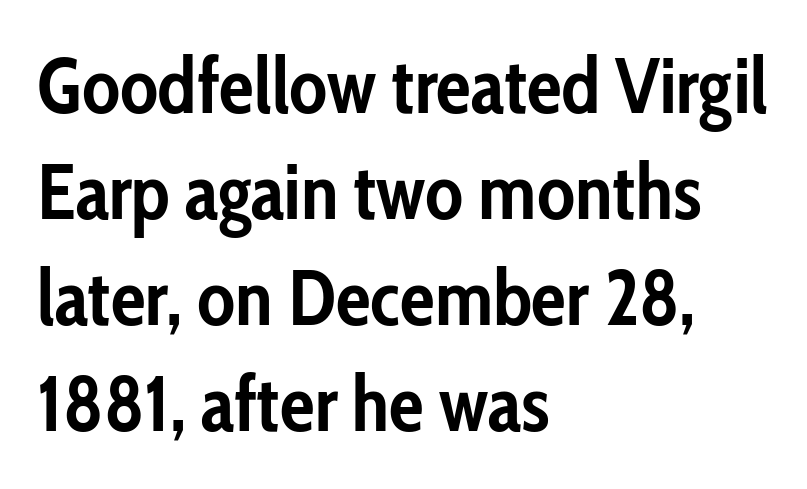
Q: Is the text bold? A: Yes.
Q: Is the text italic (slanted)? A: No, it is upright.
Q: Is the typeface a serif or a sans-serif typeface? A: Sans-serif.
Q: Is the text underlined? A: No.
Q: How is the paragraph aligned? A: Left-aligned.
Q: Is the spacing between letters normal or unusually wide? A: Normal.
Q: Is the spacing between lines tight, normal or loose? A: Normal.
Q: Width (condensed, normal, or wide)? A: Condensed.
Q: Stroke contrast? A: Low.
Q: x-height? A: Medium.
Q: Monospaced? A: No.
